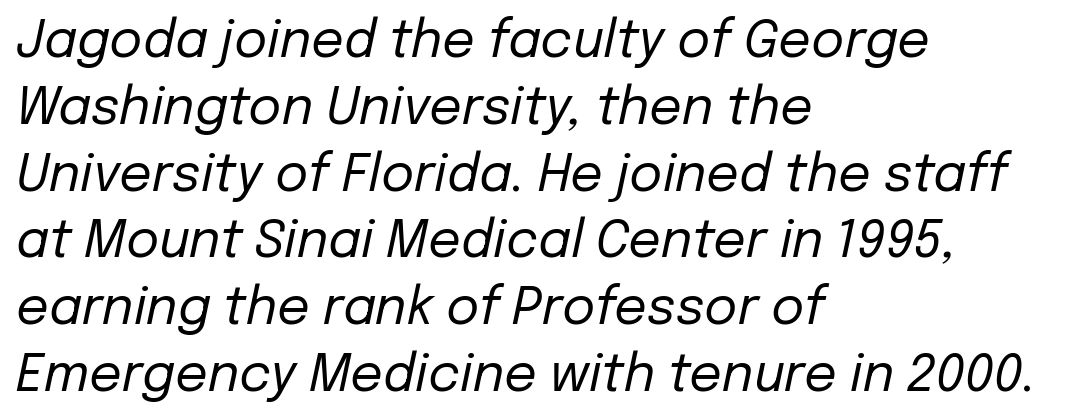
Q: Is the text bold? A: No.
Q: Is the text italic (slanted)? A: Yes, it leans right by about 12 degrees.
Q: Is the text underlined? A: No.
Q: How is the paragraph aligned? A: Left-aligned.
Q: Is the spacing between letters normal or unusually wide? A: Normal.
Q: Is the spacing between lines tight, normal or loose? A: Normal.
Q: Width (condensed, normal, or wide)? A: Normal.
Q: Stroke contrast? A: Low.
Q: x-height? A: Medium.
Q: Monospaced? A: No.
